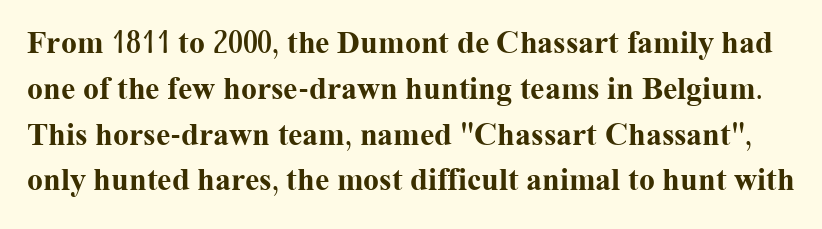
The image shows 32 px bold serif type, upright; set normal line spacing (1.43x), normal letter spacing, not underlined; medium stroke contrast and a medium x-height.
